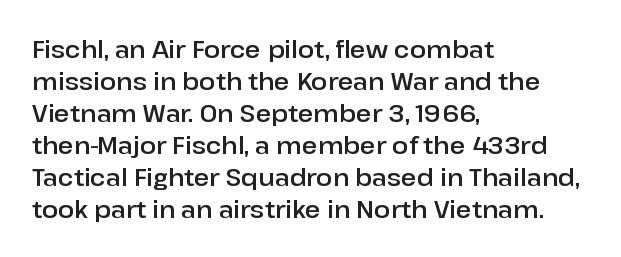
Q: Is the text italic (slanted)? A: No, it is upright.
Q: Is the text underlined? A: No.
Q: How is the paragraph aligned? A: Left-aligned.
Q: Is the spacing between letters normal or unusually wide? A: Normal.
Q: Is the spacing between lines tight, normal or loose? A: Normal.
